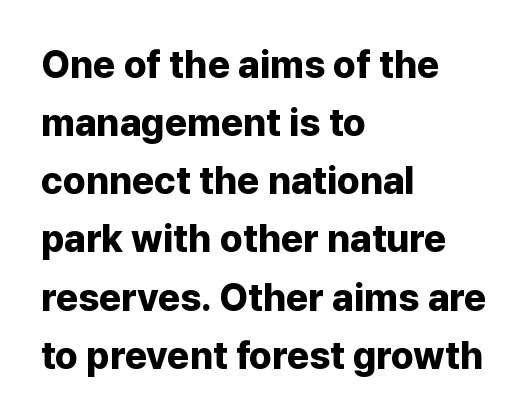
Q: Is the text bold? A: Yes.
Q: Is the text italic (slanted)? A: No, it is upright.
Q: Is the typeface a serif or a sans-serif typeface? A: Sans-serif.
Q: Is the text underlined? A: No.
Q: How is the paragraph aligned? A: Left-aligned.
Q: Is the spacing between letters normal or unusually wide? A: Normal.
Q: Is the spacing between lines tight, normal or loose? A: Normal.
Q: Width (condensed, normal, or wide)? A: Normal.
Q: Stroke contrast? A: Low.
Q: x-height? A: Medium.
Q: Monospaced? A: No.
